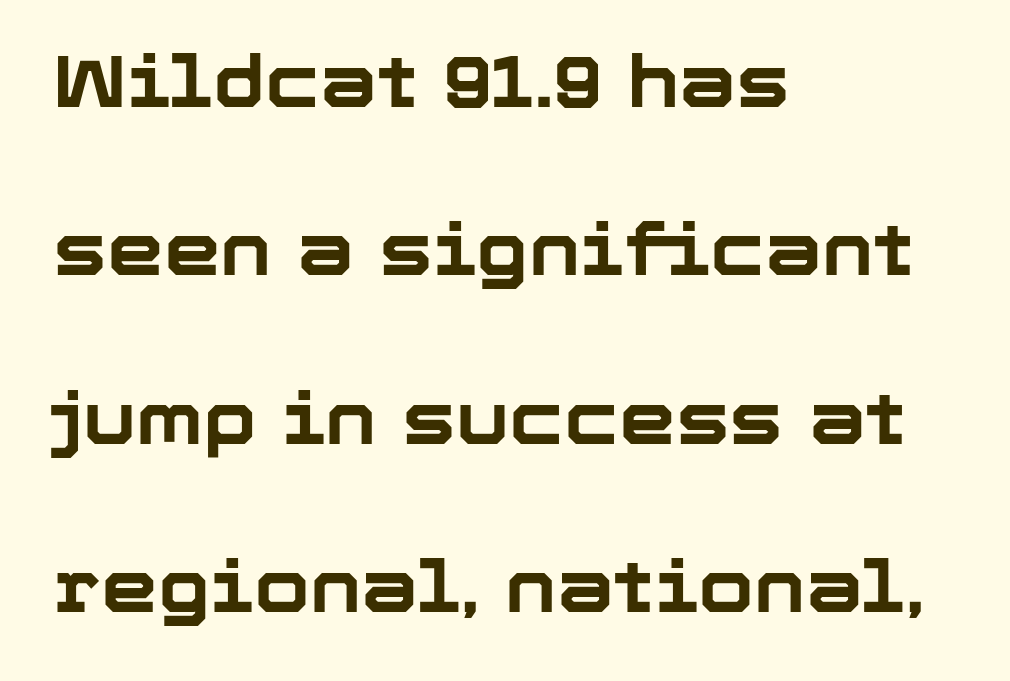
The image shows 72 px bold sans-serif type, upright; set left-aligned, loose line spacing (2.34x), normal letter spacing, not underlined; low stroke contrast and a medium x-height.
